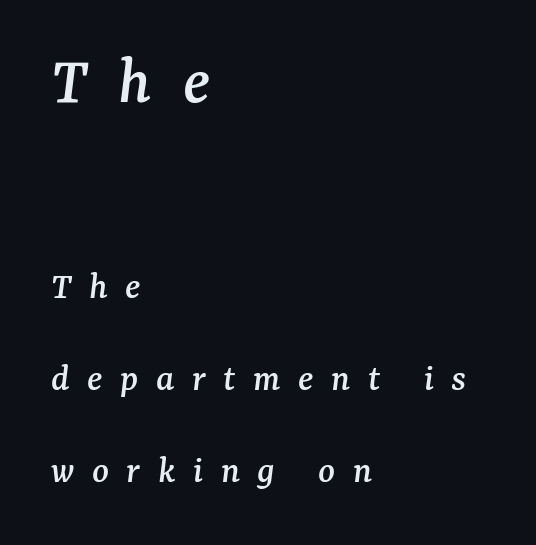
{"serif": "yes", "italic": "yes", "lean": "right", "slant_degrees": 7, "width": "normal", "stroke_contrast": "medium", "x_height": "medium", "monospaced": "no", "underline": "no", "align": "left", "line_spacing": "loose", "line_spacing_ratio": 2.36, "letter_spacing": "wide", "letter_spacing_em": 0.45, "larger_block": "first", "size_ratio": 1.77, "glyph_px": 69}
